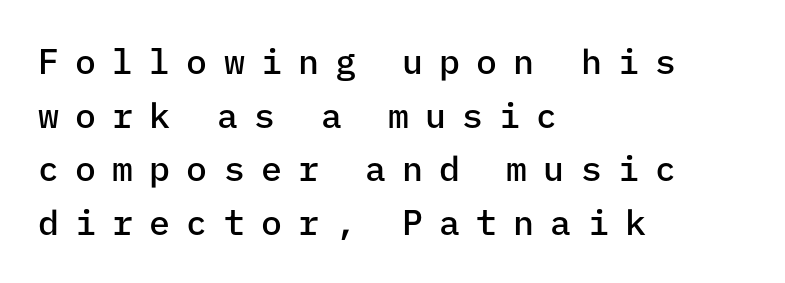
A student would call this left alignment; a typographer would say flush left, rag right. Does extra space separate the letters? Yes, quite a lot of it. Does the weight exceed regular? Yes, but only to semibold. Rule under the text: the space is simply empty. The designer left line spacing at the default. Do the letters lean? They stand straight.
